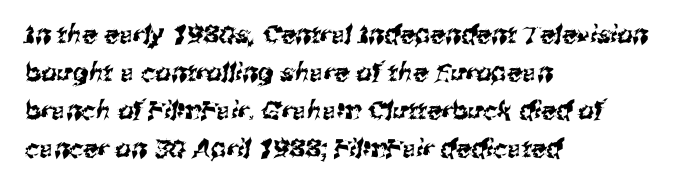
{"underline": "no", "align": "left", "line_spacing": "normal", "line_spacing_ratio": 1.52, "letter_spacing": "normal", "letter_spacing_em": 0.0, "glyph_px": 25}
